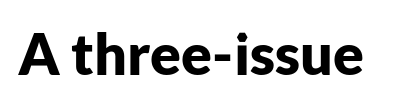
The image shows 57 px bold sans-serif type, upright; set normal letter spacing, not underlined; low stroke contrast and a medium x-height.
